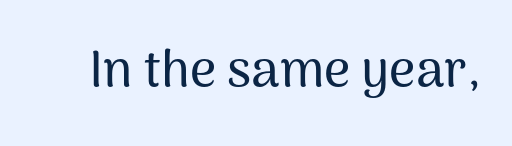
Q: Is the text italic (slanted)? A: No, it is upright.
Q: Is the typeface a serif or a sans-serif typeface? A: Sans-serif.
Q: Is the text underlined? A: No.
Q: Is the spacing between letters normal or unusually wide? A: Normal.
Q: Width (condensed, normal, or wide)? A: Normal.
Q: Stroke contrast? A: Medium.
Q: x-height? A: Medium.
Q: Monospaced? A: No.
